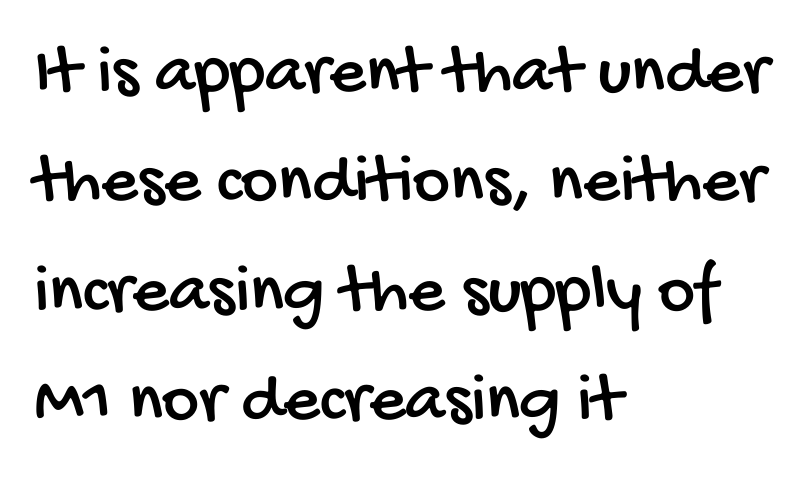
Q: Is the typeface a serif or a sans-serif typeface? A: Sans-serif.
Q: Is the text underlined? A: No.
Q: How is the paragraph aligned? A: Left-aligned.
Q: Is the spacing between letters normal or unusually wide? A: Normal.
Q: Is the spacing between lines tight, normal or loose? A: Normal.
Q: Width (condensed, normal, or wide)? A: Condensed.
Q: Stroke contrast? A: Low.
Q: x-height? A: Large.
Q: Monospaced? A: No.
